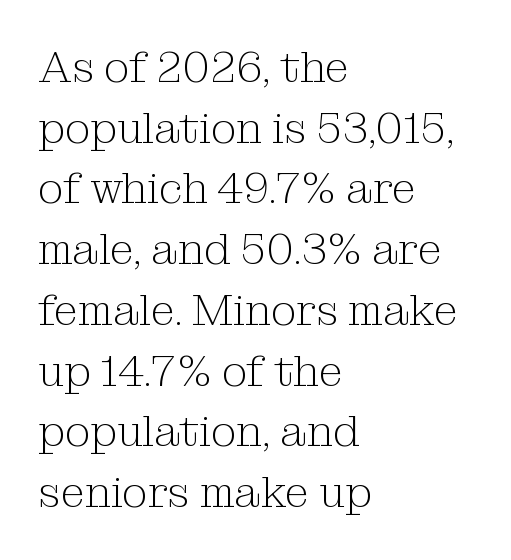
Q: Is the text bold? A: No.
Q: Is the text italic (slanted)? A: No, it is upright.
Q: Is the typeface a serif or a sans-serif typeface? A: Serif.
Q: Is the text underlined? A: No.
Q: How is the paragraph aligned? A: Left-aligned.
Q: Is the spacing between letters normal or unusually wide? A: Normal.
Q: Is the spacing between lines tight, normal or loose? A: Normal.
Q: Width (condensed, normal, or wide)? A: Normal.
Q: Stroke contrast? A: Medium.
Q: x-height? A: Medium.
Q: Monospaced? A: No.
